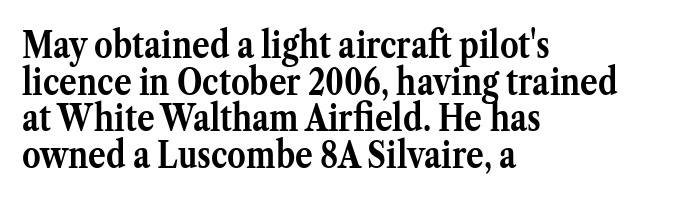
The image shows 37 px semibold serif type, upright; set left-aligned, tight line spacing (0.99x), normal letter spacing, not underlined; medium stroke contrast and a medium x-height.
